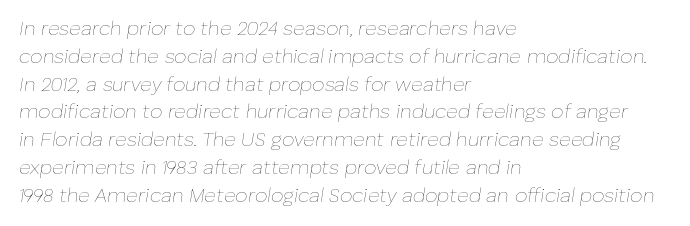
Q: Is the text bold? A: No.
Q: Is the text italic (slanted)? A: Yes, it leans right by about 8 degrees.
Q: Is the text underlined? A: No.
Q: How is the paragraph aligned? A: Left-aligned.
Q: Is the spacing between letters normal or unusually wide? A: Normal.
Q: Is the spacing between lines tight, normal or loose? A: Normal.
